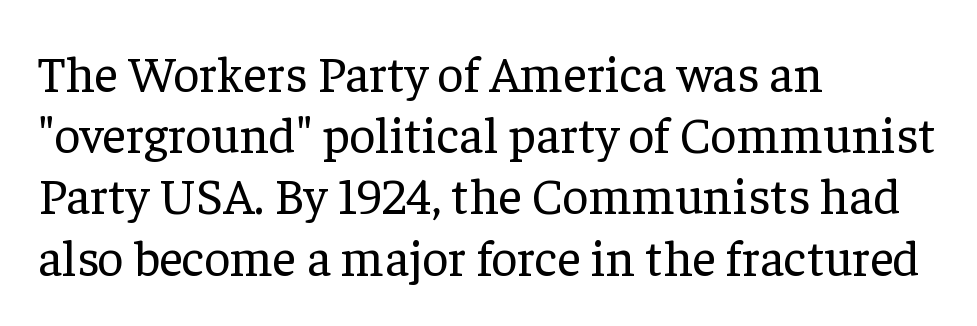
Each word holds together tightly as a unit, with standard inter-letter gaps. When letters stand straight like this, we call the style roman or upright. Where is the straight margin? On the left. Decoration check: the copy has no underline. The letters carry serifs — small finishing strokes at the ends of their stems. Is this a fixed-width face? No — the glyphs have proportional, varying widths.
